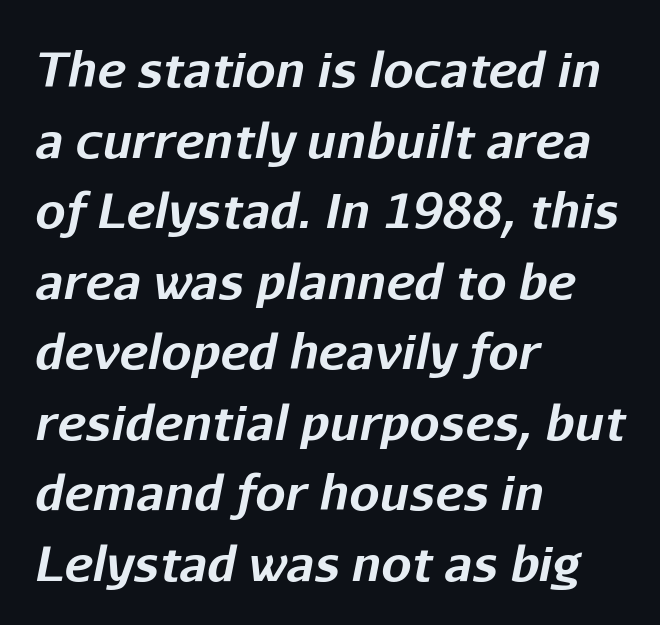
{"italic": "yes", "lean": "right", "slant_degrees": 11, "bold": "yes", "weight": "bold", "width": "normal", "stroke_contrast": "low", "x_height": "medium", "monospaced": "no", "underline": "no", "align": "left", "line_spacing": "normal", "line_spacing_ratio": 1.47, "letter_spacing": "normal", "letter_spacing_em": 0.0, "glyph_px": 48}
